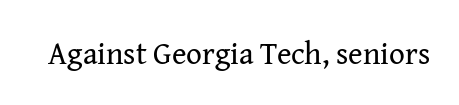
The font sits on the lighter half of the weight spectrum, regular included. Glance below the letters and you will spot only blank space. The type family on display is of the serif kind. A typesetter would call this proportional, since set widths differ per character.
